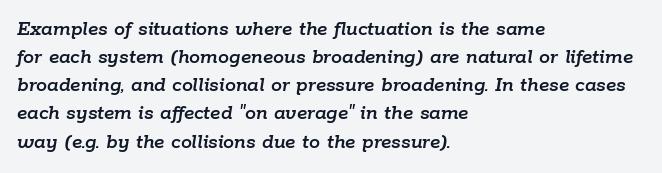
Q: Is the text italic (slanted)? A: Yes, it leans right by about 9 degrees.
Q: Is the text underlined? A: No.
Q: How is the paragraph aligned? A: Left-aligned.
Q: Is the spacing between letters normal or unusually wide? A: Normal.
Q: Is the spacing between lines tight, normal or loose? A: Normal.
